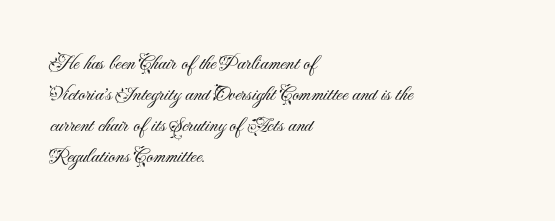
The image shows 21 px text type; set left-aligned, normal line spacing (1.47x), normal letter spacing, not underlined.
